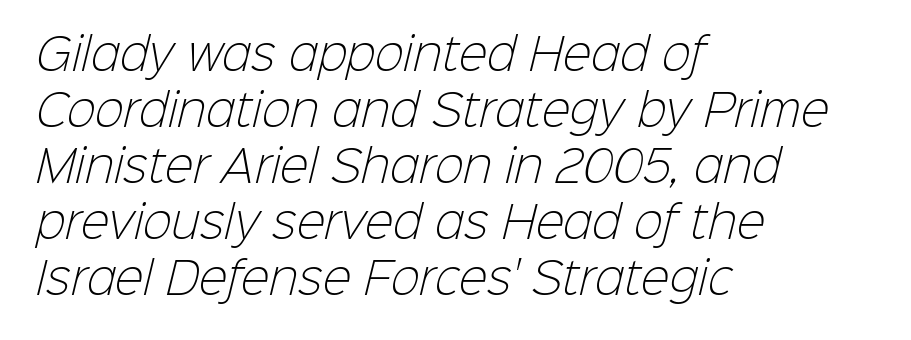
The image shows 43 px light sans-serif type; set left-aligned, normal line spacing (1.3x), normal letter spacing, not underlined; low stroke contrast and a medium x-height.
